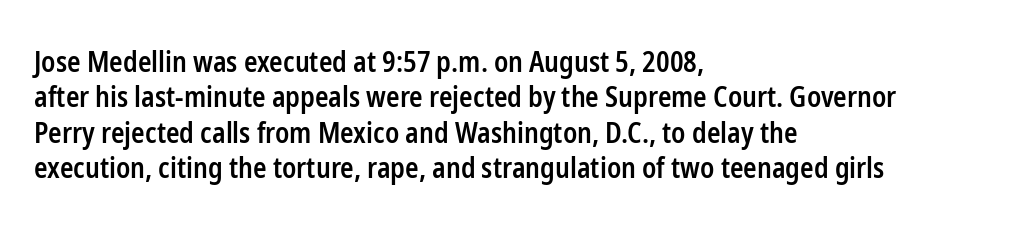
Q: Is the text bold? A: Semi-bold.
Q: Is the text italic (slanted)? A: No, it is upright.
Q: Is the typeface a serif or a sans-serif typeface? A: Sans-serif.
Q: Is the text underlined? A: No.
Q: How is the paragraph aligned? A: Left-aligned.
Q: Is the spacing between letters normal or unusually wide? A: Normal.
Q: Is the spacing between lines tight, normal or loose? A: Normal.
Q: Width (condensed, normal, or wide)? A: Condensed.
Q: Stroke contrast? A: Low.
Q: x-height? A: Medium.
Q: Monospaced? A: No.
